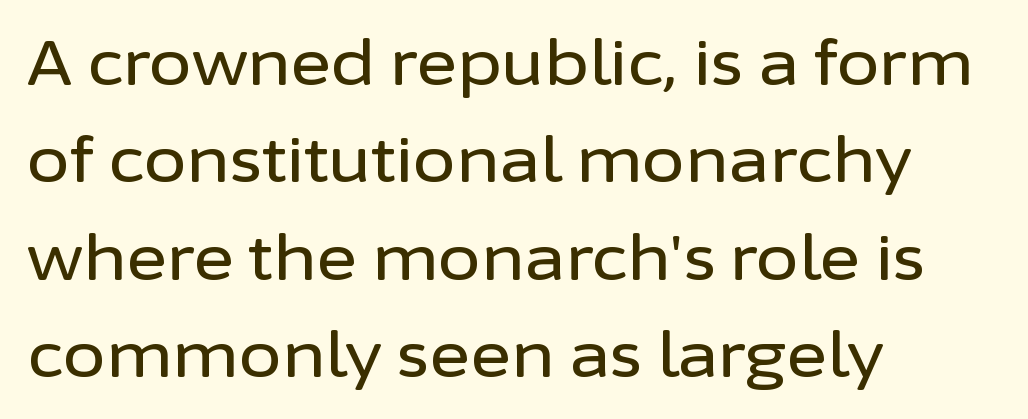
{"serif": "no", "italic": "no", "width": "normal", "stroke_contrast": "low", "x_height": "medium", "monospaced": "no", "underline": "no", "align": "left", "line_spacing": "normal", "line_spacing_ratio": 1.57, "letter_spacing": "normal", "letter_spacing_em": 0.0, "glyph_px": 62}
